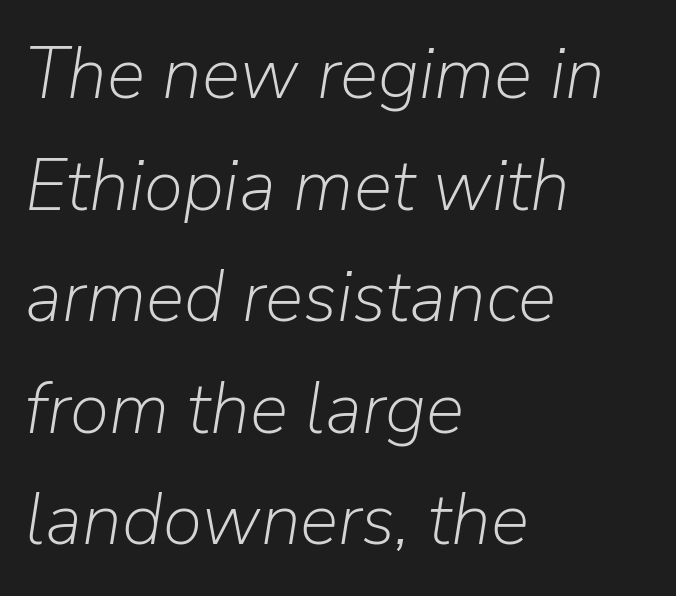
Beneath every word, the page is bare. Observe the lean: these are italic letterforms. Spacing verdict: proportional, widths tailored to each character. What stands out about the letter spacing? Nothing — it is the standard amount. Ink coverage per letter is moderate at most. Horizontally, the lines are justified to the leading edge only.
